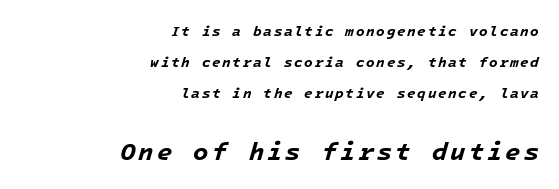
{"italic": "yes", "lean": "right", "slant_degrees": 16, "bold": "yes", "underline": "no", "align": "right", "line_spacing": "loose", "line_spacing_ratio": 2.2, "larger_block": "second", "size_ratio": 1.79, "glyph_px": 25}
